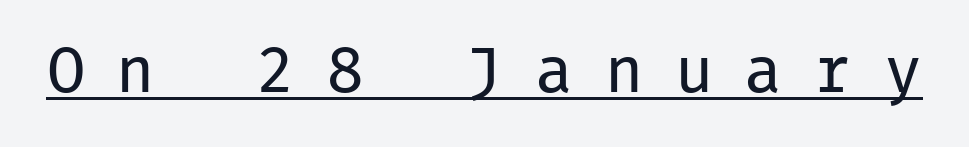
{"serif": "no", "italic": "no", "bold": "no", "weight": "regular", "width": "normal", "stroke_contrast": "low", "x_height": "medium", "monospaced": "yes", "underline": "yes", "letter_spacing": "wide", "letter_spacing_em": 0.49, "glyph_px": 64}
